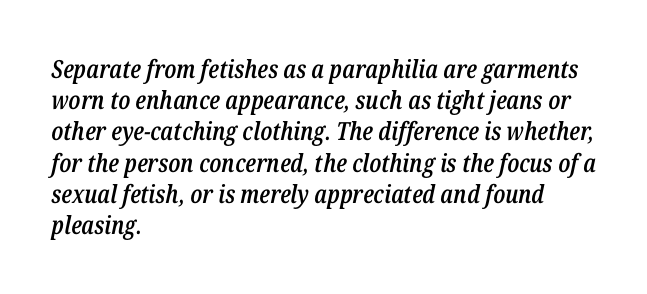
Spacing between characters is what you'd get straight out of the box. Every letter is mildly thick-stroked: semibold rather than bold. Plain, unruled lines of type. Horizontal bands of white between lines are of average thickness.
